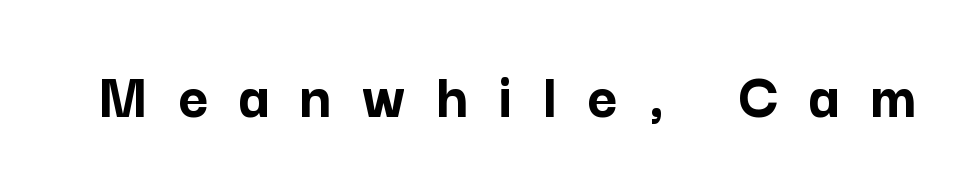
The image shows 66 px semibold sans-serif type, upright; set unusually wide letter spacing (+0.46 em), not underlined; low stroke contrast and a medium x-height.
